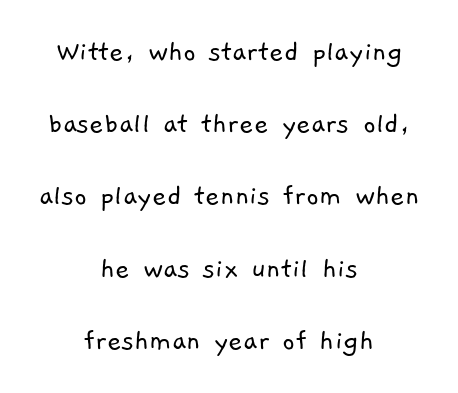
These lines are rendered in a variable-pitch font. Does the type have serifs? No, each stem ends abruptly. What's the leading like? Stretched, with rows far apart. Vertical stems look standard width or narrower in stroke. Bare-footed words on every line. The line texture is even and compact thanks to regular tracking.
